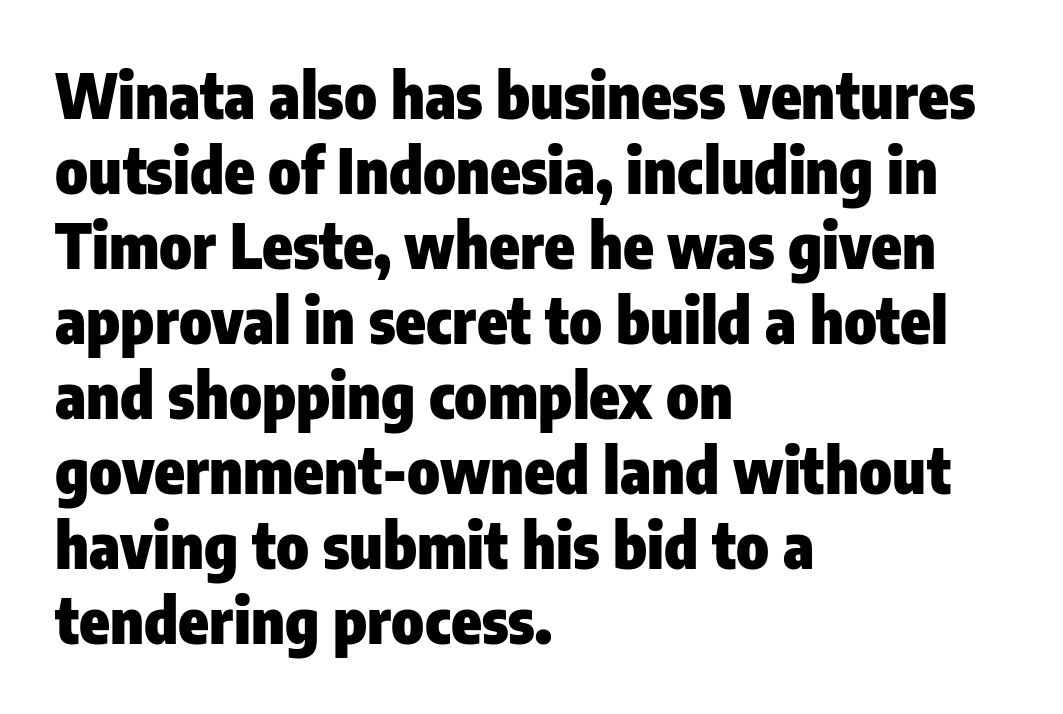
Q: Is the text bold? A: Yes.
Q: Is the text italic (slanted)? A: No, it is upright.
Q: Is the typeface a serif or a sans-serif typeface? A: Sans-serif.
Q: Is the text underlined? A: No.
Q: How is the paragraph aligned? A: Left-aligned.
Q: Is the spacing between letters normal or unusually wide? A: Normal.
Q: Width (condensed, normal, or wide)? A: Condensed.
Q: Stroke contrast? A: Low.
Q: x-height? A: Medium.
Q: Monospaced? A: No.
